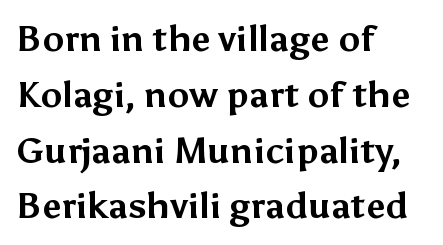
{"serif": "no", "italic": "no", "bold": "yes", "weight": "bold", "width": "normal", "stroke_contrast": "medium", "x_height": "medium", "monospaced": "no", "underline": "no", "align": "left", "line_spacing": "normal", "line_spacing_ratio": 1.55, "letter_spacing": "normal", "letter_spacing_em": 0.0, "glyph_px": 36}
